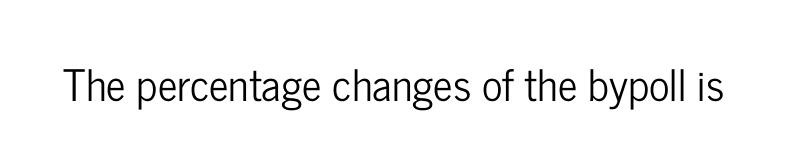
The image shows 43 px condensed sans-serif type, upright; set normal letter spacing, not underlined; low stroke contrast and a medium x-height.
